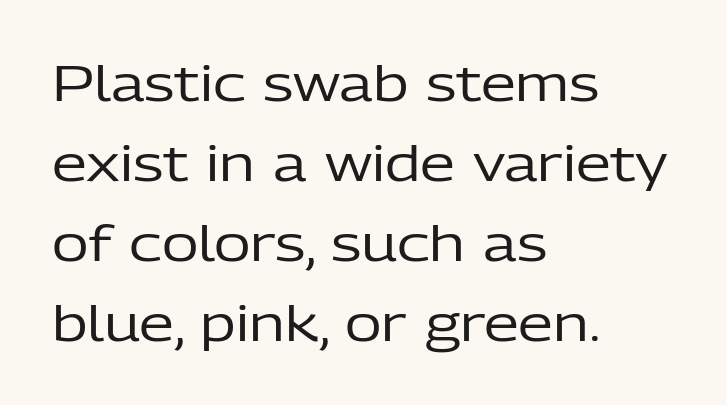
The image shows 50 px regular-weight sans-serif type, upright; set left-aligned, normal line spacing (1.6x), normal letter spacing, not underlined; low stroke contrast and a medium x-height.
